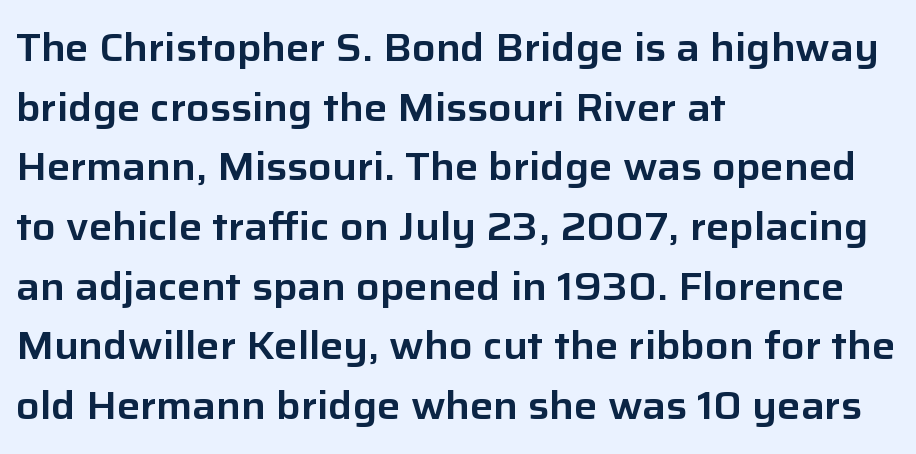
{"serif": "no", "italic": "no", "width": "normal", "stroke_contrast": "low", "x_height": "medium", "monospaced": "no", "underline": "no", "align": "left", "line_spacing": "normal", "line_spacing_ratio": 1.53, "letter_spacing": "normal", "letter_spacing_em": 0.0, "glyph_px": 39}
